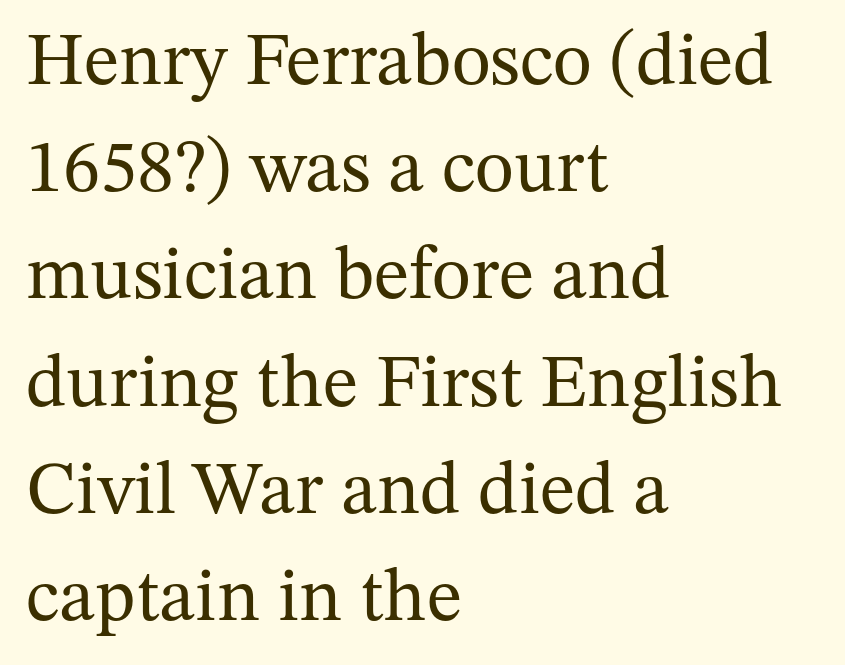
{"serif": "yes", "italic": "no", "bold": "no", "weight": "regular", "width": "normal", "stroke_contrast": "medium", "x_height": "medium", "monospaced": "no", "underline": "no", "align": "left", "line_spacing": "normal", "line_spacing_ratio": 1.43, "letter_spacing": "normal", "letter_spacing_em": 0.0, "glyph_px": 75}
